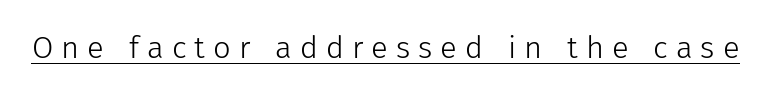
{"serif": "no", "italic": "no", "bold": "no", "weight": "light", "width": "normal", "stroke_contrast": "low", "x_height": "medium", "monospaced": "no", "underline": "yes", "letter_spacing": "wide", "letter_spacing_em": 0.26, "glyph_px": 31}
